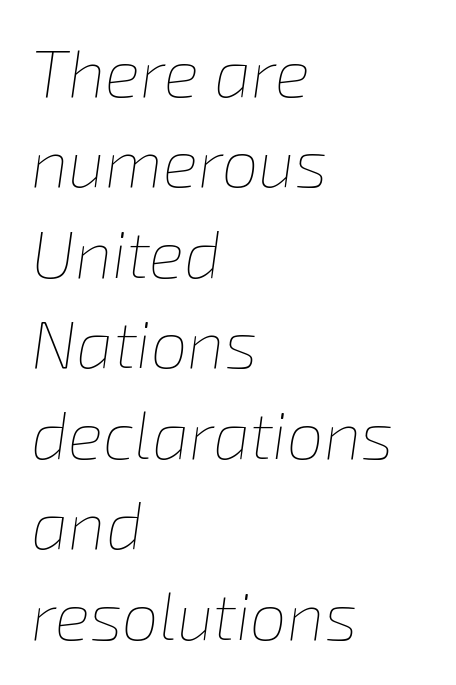
The image shows 66 px thin type, italic (leaning right); set left-aligned, normal line spacing (1.37x), normal letter spacing, not underlined; low stroke contrast and a medium x-height.
